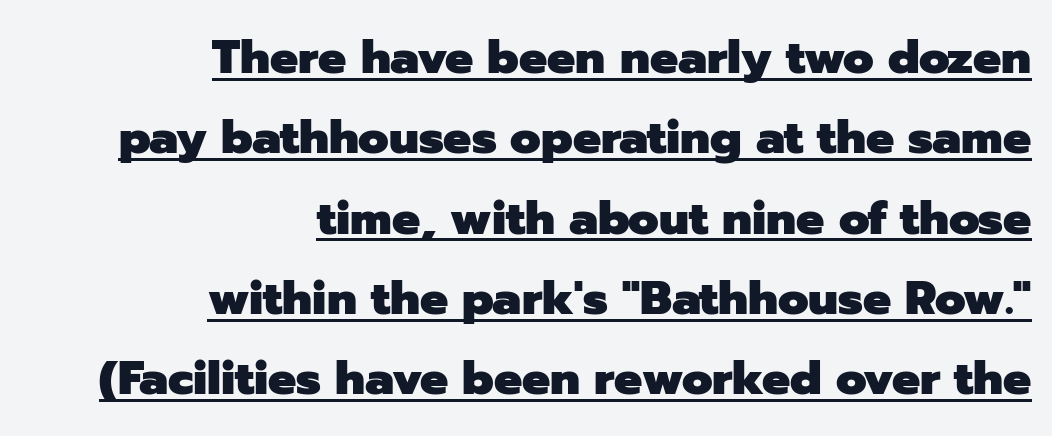
Posture: upright roman. Each word holds together tightly as a unit, with standard inter-letter gaps. Do the characters align in a grid? No, the font is proportional. As a designer I'd log this as weight 700, bold.
